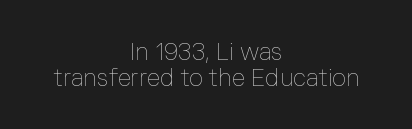
Q: Is the text bold? A: No.
Q: Is the text italic (slanted)? A: No, it is upright.
Q: Is the text underlined? A: No.
Q: How is the paragraph aligned? A: Centered.
Q: Is the spacing between letters normal or unusually wide? A: Normal.
Q: Is the spacing between lines tight, normal or loose? A: Tight.
